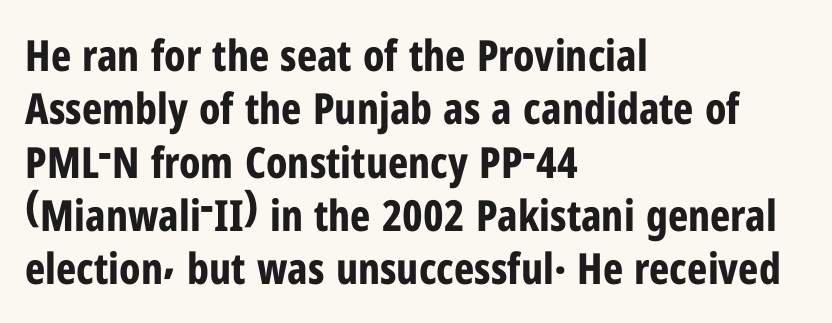
The image shows 43 px bold, condensed sans-serif type, upright; set left-aligned, line spacing 1.24x, normal letter spacing, not underlined; low stroke contrast and a medium x-height.
